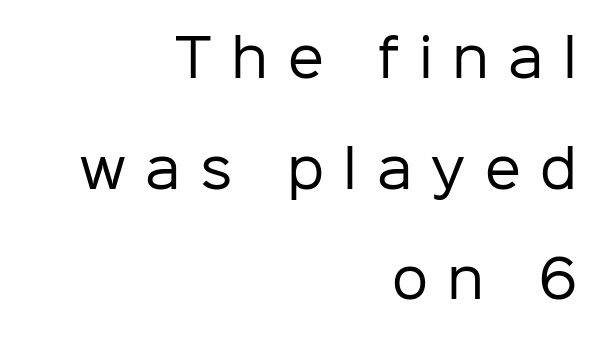
The image shows 51 px regular-weight sans-serif type, upright; set right-aligned, loose line spacing (2.17x), unusually wide letter spacing (+0.38 em), not underlined; low stroke contrast and a medium x-height.
